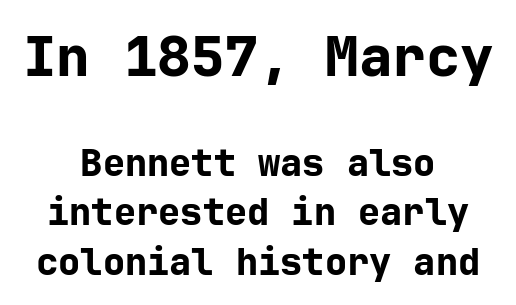
{"serif": "no", "italic": "no", "bold": "yes", "weight": "bold", "width": "normal", "stroke_contrast": "low", "x_height": "medium", "underline": "no", "align": "center", "line_spacing": "normal", "line_spacing_ratio": 1.34, "letter_spacing": "normal", "letter_spacing_em": 0.0, "larger_block": "first", "size_ratio": 1.51, "glyph_px": 56}
